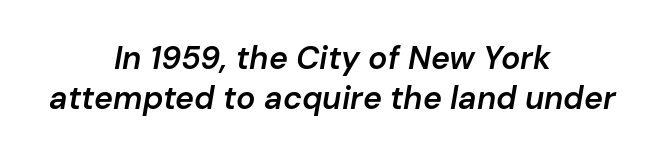
Each glyph is drawn with semibold strokes, heavier than normal yet not fully bold. Every character sits at an angle, as italics do. The tracking reads as untouched default to a designer's eye. The space directly below the letters is spotless.
